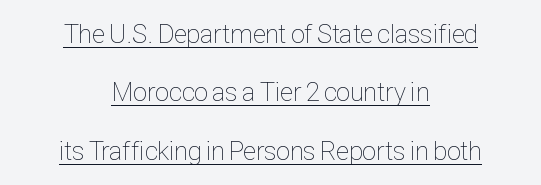
Q: Is the text bold? A: No.
Q: Is the text italic (slanted)? A: No, it is upright.
Q: Is the text underlined? A: Yes.
Q: How is the paragraph aligned? A: Centered.
Q: Is the spacing between letters normal or unusually wide? A: Normal.
Q: Is the spacing between lines tight, normal or loose? A: Loose.
